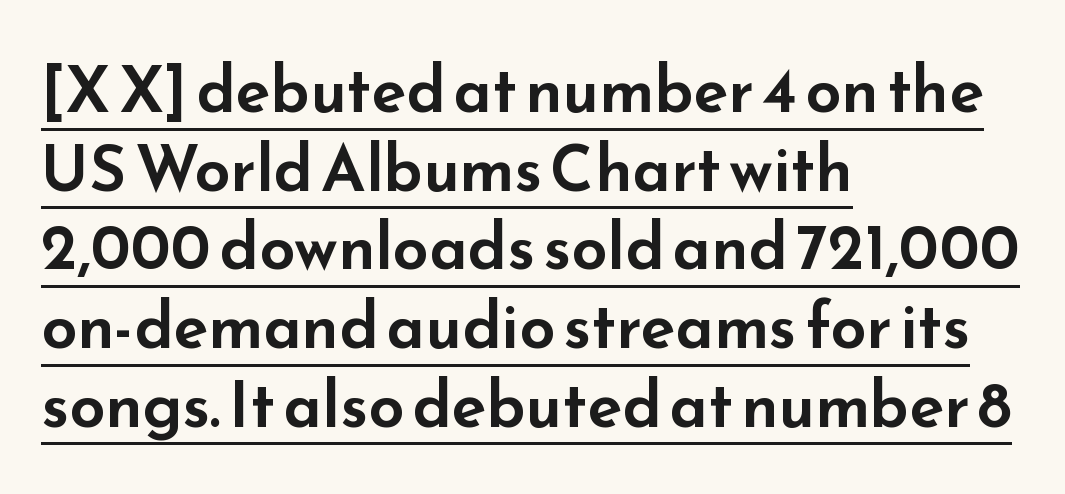
The image shows 64 px wide sans-serif type, upright; set left-aligned, line spacing 1.23x, normal letter spacing, underlined; low stroke contrast and a small x-height.
